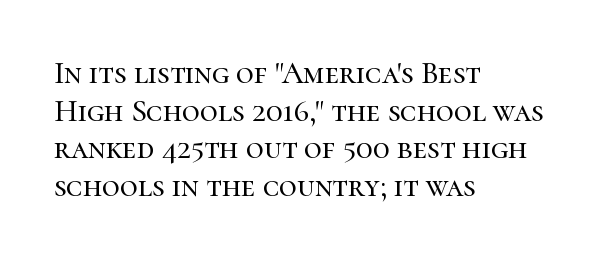
{"serif": "yes", "italic": "no", "width": "normal", "stroke_contrast": "high", "x_height": "medium", "monospaced": "no", "underline": "no", "align": "left", "line_spacing_ratio": 1.21, "letter_spacing": "normal", "letter_spacing_em": 0.0, "glyph_px": 31}
